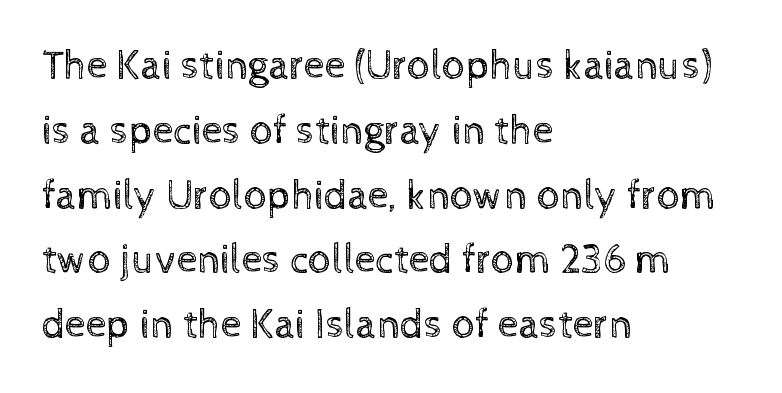
The image shows 41 px regular-weight type, upright; set left-aligned, normal line spacing (1.58x), normal letter spacing, not underlined; a medium x-height.
